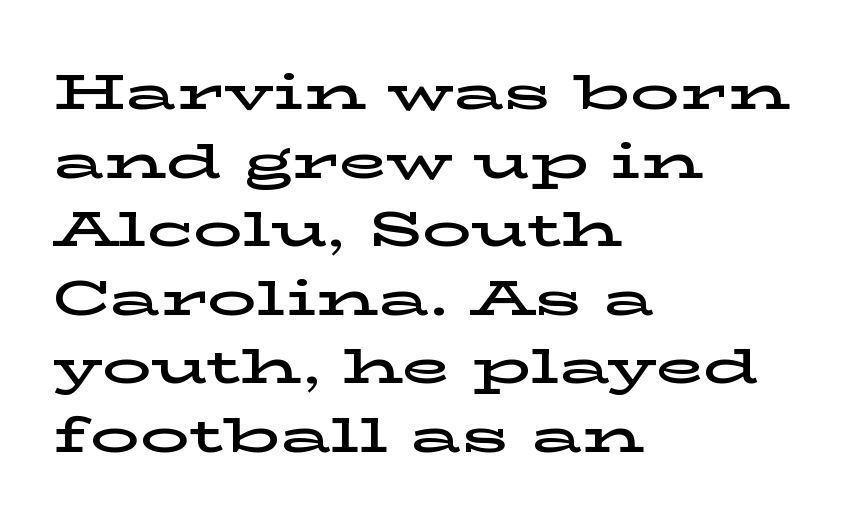
{"serif": "yes", "italic": "no", "width": "wide", "stroke_contrast": "low", "x_height": "medium", "monospaced": "no", "underline": "no", "align": "left", "line_spacing": "normal", "line_spacing_ratio": 1.4, "letter_spacing": "normal", "letter_spacing_em": 0.0, "glyph_px": 49}
